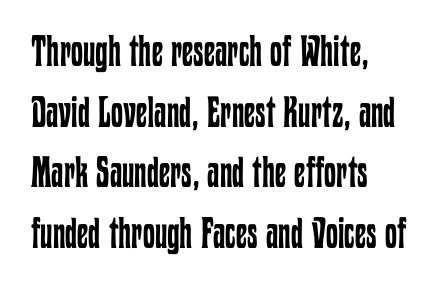
The image shows 43 px regular-weight, condensed type, upright; set left-aligned, normal line spacing (1.41x), normal letter spacing, not underlined; low stroke contrast and a medium x-height.
